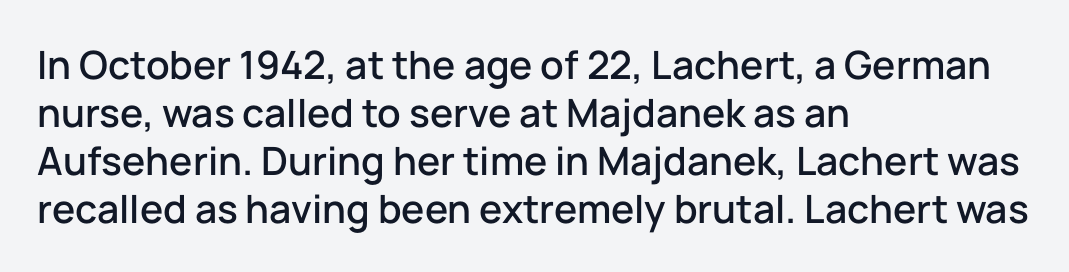
Q: Is the text italic (slanted)? A: No, it is upright.
Q: Is the typeface a serif or a sans-serif typeface? A: Sans-serif.
Q: Is the text underlined? A: No.
Q: How is the paragraph aligned? A: Left-aligned.
Q: Is the spacing between letters normal or unusually wide? A: Normal.
Q: Width (condensed, normal, or wide)? A: Normal.
Q: Stroke contrast? A: Low.
Q: x-height? A: Medium.
Q: Monospaced? A: No.
